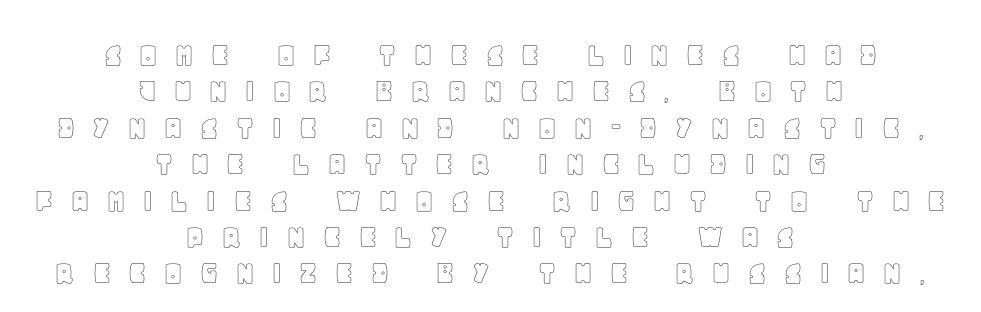
A roman cut, with each character standing at attention. Whoever set this chose condensed vertical rhythm over breathing room. How are the letters spaced? Widely, with obvious added tracking. Every row of glyphs is offset so its center matches the block's center. A clean baseline with only descenders dipping below it.
